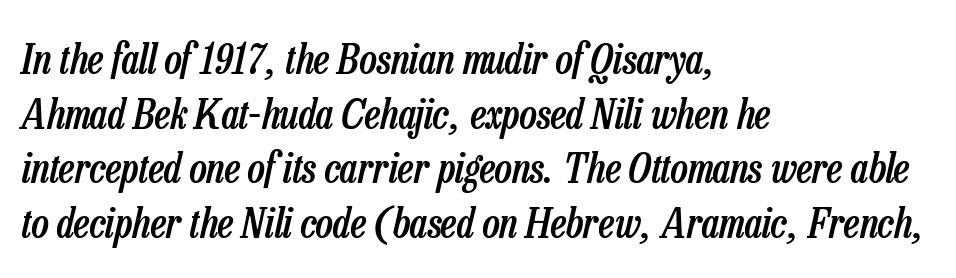
{"italic": "yes", "lean": "right", "slant_degrees": 13, "bold": "semi", "weight": "semibold", "width": "condensed", "stroke_contrast": "low", "x_height": "medium", "monospaced": "no", "underline": "no", "align": "left", "line_spacing": "normal", "line_spacing_ratio": 1.33, "letter_spacing": "normal", "letter_spacing_em": 0.0, "glyph_px": 41}
